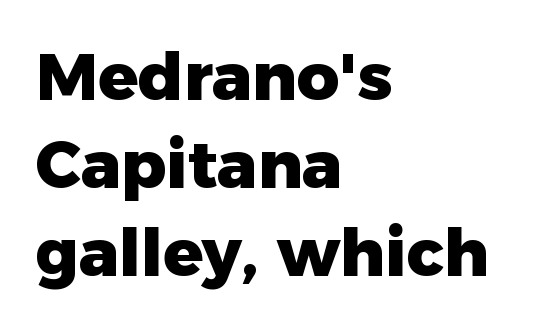
Q: Is the text bold? A: Yes.
Q: Is the text italic (slanted)? A: No, it is upright.
Q: Is the typeface a serif or a sans-serif typeface? A: Sans-serif.
Q: Is the text underlined? A: No.
Q: How is the paragraph aligned? A: Left-aligned.
Q: Is the spacing between letters normal or unusually wide? A: Normal.
Q: Is the spacing between lines tight, normal or loose? A: Normal.
Q: Width (condensed, normal, or wide)? A: Normal.
Q: Stroke contrast? A: Low.
Q: x-height? A: Medium.
Q: Monospaced? A: No.
